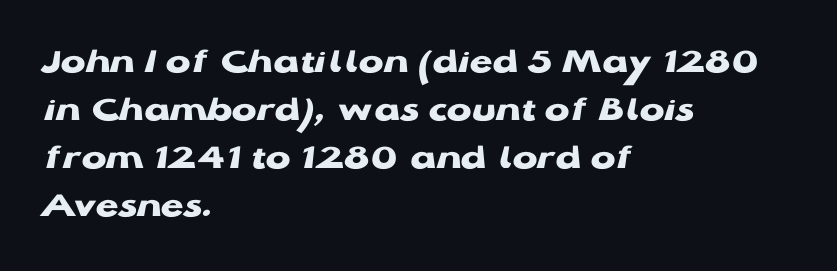
Is the letter spacing exaggerated? No — it looks like the ordinary default. This is roman type, the default non-slanted kind. Serifs: no, the terminals of the letterforms are clean. Lines of text with bare space underneath. A classic flush-left, rag-right setting is used for this passage.
